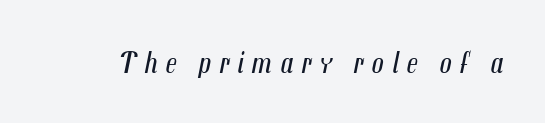
Here the designer chose a conventional face with non-uniform glyph widths. The tracking jumps out immediately: characters are airy and widely separated. The face used here has a pronounced slope to its letters. The glyphs are unaccompanied by any horizontal stroke below them. The passage shown is not bold in any degree.
